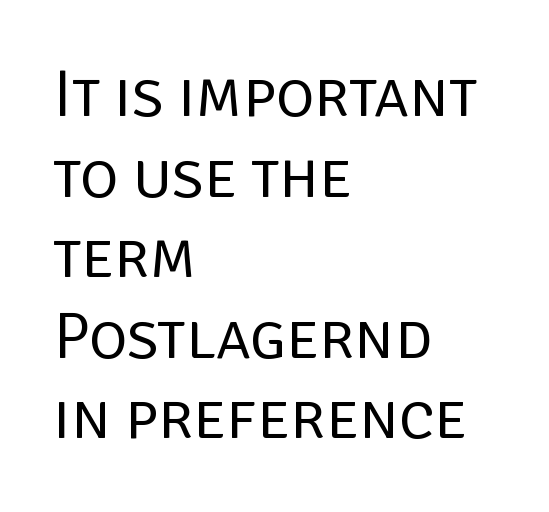
{"serif": "no", "italic": "no", "bold": "no", "weight": "regular", "width": "normal", "stroke_contrast": "low", "x_height": "large", "monospaced": "no", "underline": "no", "align": "left", "line_spacing_ratio": 1.22, "letter_spacing": "normal", "letter_spacing_em": 0.0, "glyph_px": 66}
